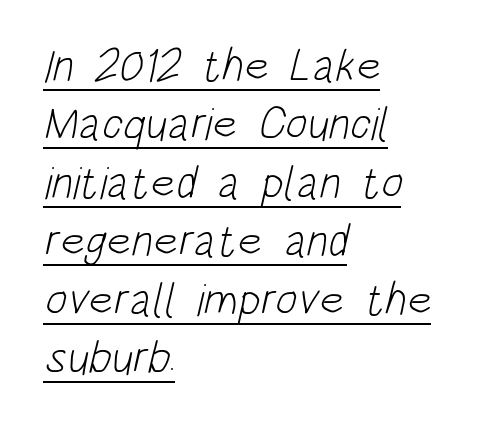
Q: Is the text bold? A: No.
Q: Is the typeface a serif or a sans-serif typeface? A: Sans-serif.
Q: Is the text underlined? A: Yes.
Q: How is the paragraph aligned? A: Left-aligned.
Q: Is the spacing between letters normal or unusually wide? A: Normal.
Q: Is the spacing between lines tight, normal or loose? A: Normal.
Q: Width (condensed, normal, or wide)? A: Condensed.
Q: Stroke contrast? A: Low.
Q: x-height? A: Large.
Q: Monospaced? A: No.
